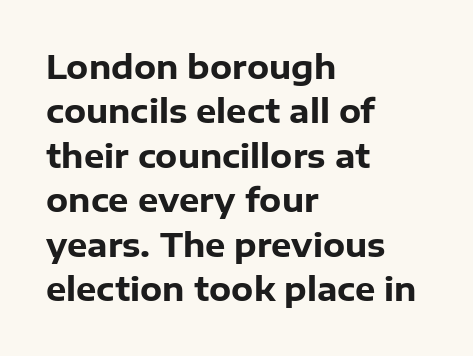
{"serif": "no", "italic": "no", "bold": "yes", "weight": "heavy", "width": "normal", "stroke_contrast": "low", "x_height": "medium", "monospaced": "no", "underline": "no", "align": "left", "line_spacing": "normal", "line_spacing_ratio": 1.39, "letter_spacing": "normal", "letter_spacing_em": 0.0, "glyph_px": 32}
